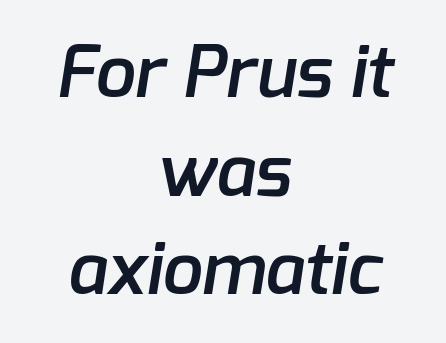
The image shows 72 px semibold sans-serif type; set centered, normal line spacing (1.37x), normal letter spacing, not underlined; low stroke contrast and a medium x-height.
